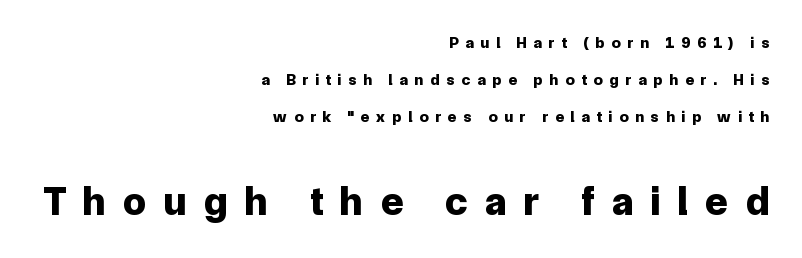
I'd describe the lettering as bold — thick and assertive. The typography opts for an upright posture over an oblique one. A student would notice the bottom passage is typeset larger than what precedes it. In terms of leading, this rendering errs on the spacious side. Tracking value appears strongly positive — letters spread wide.
